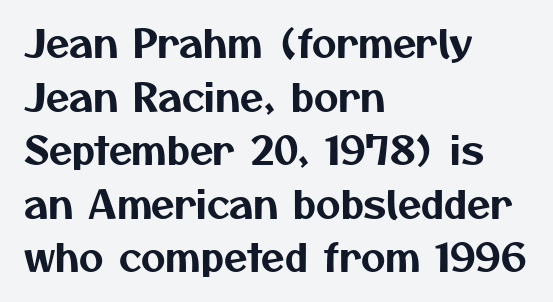
Here the designer chose a conventional face with non-uniform glyph widths. Tracking value appears to be zero — textbook default spacing. The space between consecutive lines is moderate. Decoration check: the copy has no underline. The typeface chosen for these lines omits serifs. The lines in this sample share a left origin and differ only in where they stop.
